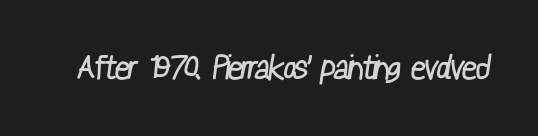
Does extra space separate the letters? No, they use regular spacing. Classification — sans serif. A typesetter would call this proportional, since set widths differ per character. This is not heavy type; no bold has been used. Nobody drew a line under any word here.
